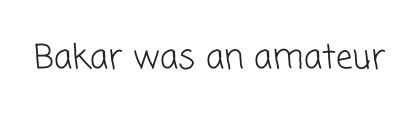
Quick note: underline off. The rendering uses natural spacing where letterforms have individual widths. Heaviness? Minimal to ordinary, like unemphasized prose. To sum up the face: it is a sans, with no serifs.
